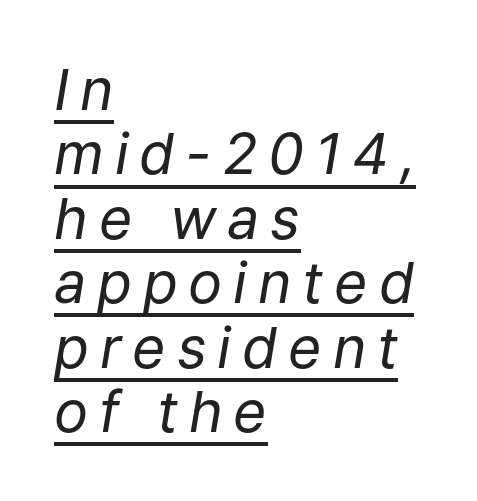
Q: Is the text bold? A: No.
Q: Is the text italic (slanted)? A: Yes, it leans right by about 9 degrees.
Q: Is the text underlined? A: Yes.
Q: How is the paragraph aligned? A: Left-aligned.
Q: Is the spacing between lines tight, normal or loose? A: Tight.
Q: Width (condensed, normal, or wide)? A: Normal.
Q: Stroke contrast? A: Low.
Q: x-height? A: Medium.
Q: Monospaced? A: No.
